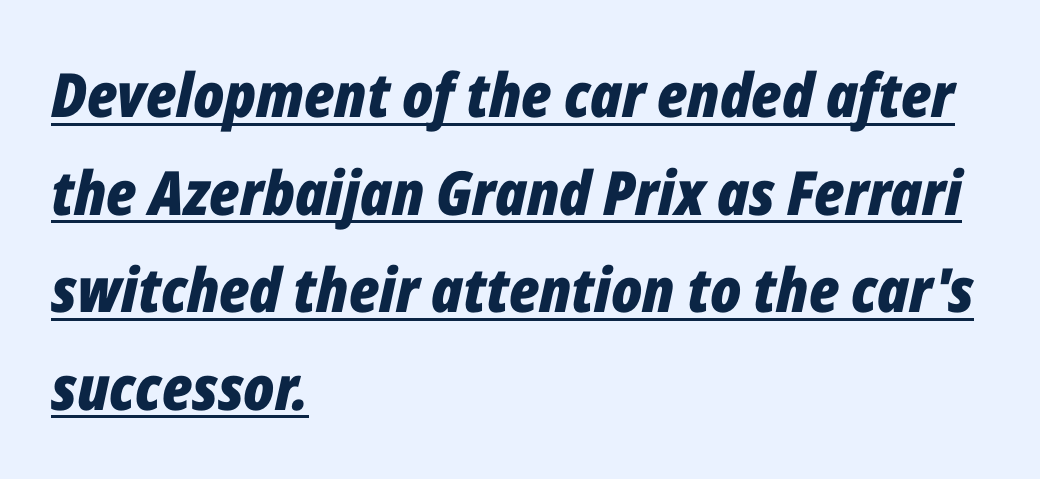
The image shows 61 px bold, condensed type, italic (leaning right); set left-aligned, normal line spacing (1.6x), normal letter spacing, underlined; low stroke contrast and a medium x-height.
